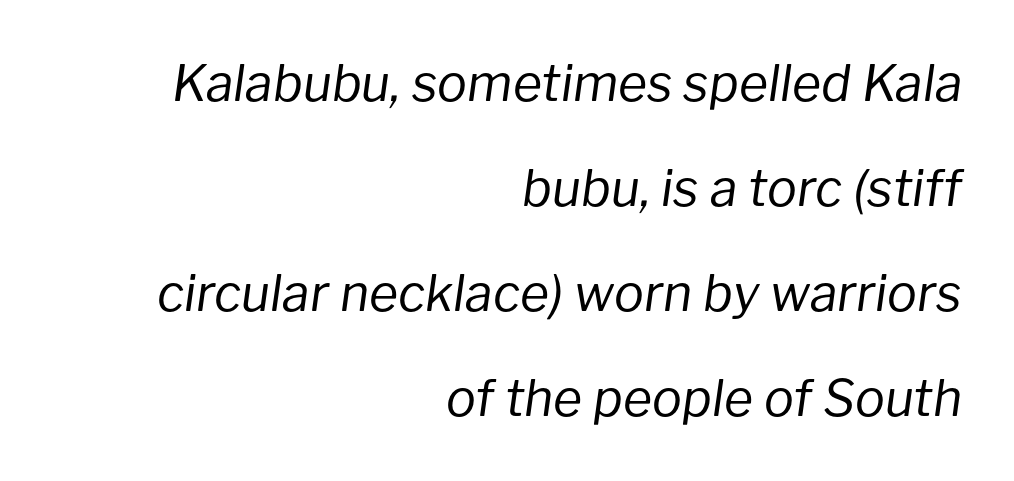
{"italic": "yes", "lean": "right", "slant_degrees": 8, "bold": "no", "weight": "regular", "width": "normal", "stroke_contrast": "low", "x_height": "medium", "monospaced": "no", "underline": "no", "align": "right", "line_spacing": "loose", "line_spacing_ratio": 2.1, "letter_spacing": "normal", "letter_spacing_em": 0.0, "glyph_px": 50}
